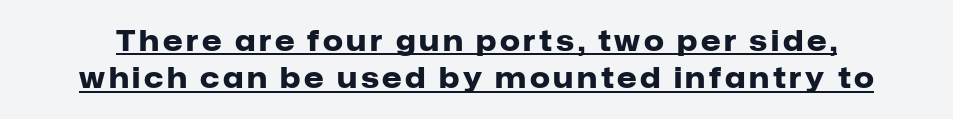
A typesetter would mark this as roman, not italic. Here the designer chose a conventional face with non-uniform glyph widths. This sample uses a sans-serif face. Quick note: interline space is typical.
